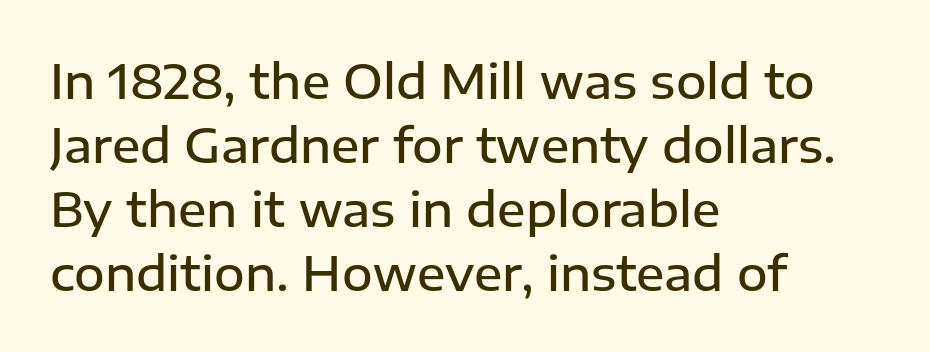
Q: Is the text bold? A: Semi-bold.
Q: Is the text italic (slanted)? A: No, it is upright.
Q: Is the typeface a serif or a sans-serif typeface? A: Sans-serif.
Q: Is the text underlined? A: No.
Q: How is the paragraph aligned? A: Left-aligned.
Q: Is the spacing between letters normal or unusually wide? A: Normal.
Q: Is the spacing between lines tight, normal or loose? A: Normal.
Q: Width (condensed, normal, or wide)? A: Normal.
Q: Stroke contrast? A: Low.
Q: x-height? A: Medium.
Q: Monospaced? A: No.
